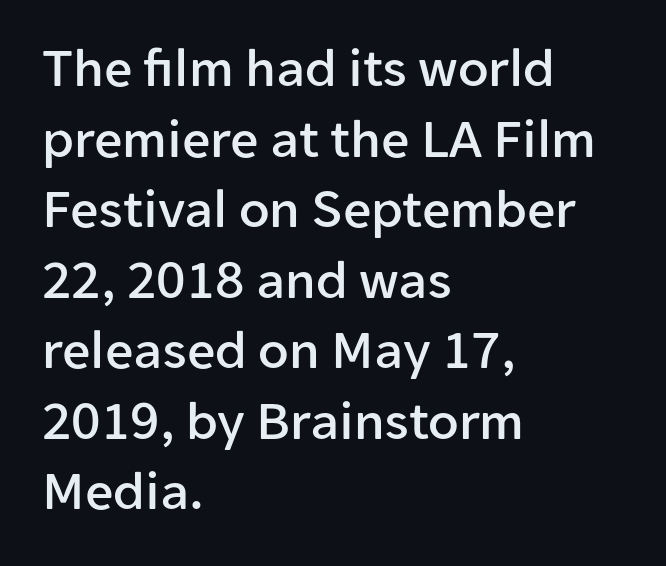
The image shows 56 px sans-serif type, upright; set left-aligned, normal line spacing (1.26x), normal letter spacing, not underlined; low stroke contrast and a medium x-height.
